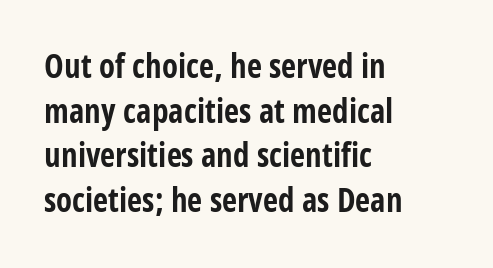
Q: Is the text bold? A: Yes.
Q: Is the text italic (slanted)? A: No, it is upright.
Q: Is the typeface a serif or a sans-serif typeface? A: Sans-serif.
Q: Is the text underlined? A: No.
Q: How is the paragraph aligned? A: Left-aligned.
Q: Is the spacing between letters normal or unusually wide? A: Normal.
Q: Is the spacing between lines tight, normal or loose? A: Normal.
Q: Width (condensed, normal, or wide)? A: Condensed.
Q: Stroke contrast? A: Low.
Q: x-height? A: Large.
Q: Monospaced? A: No.
